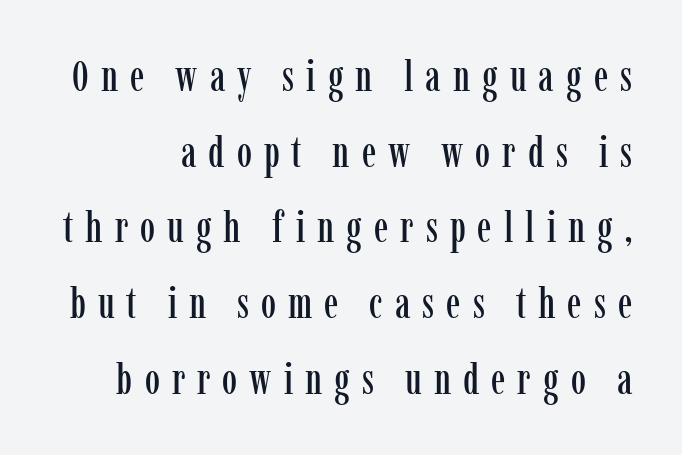
How are the letters spaced? Widely, with obvious added tracking. The rendering uses natural spacing where letterforms have individual widths. Honestly, there is no underline to notice here at all. The designer went with a serif here, giving each stem small feet. The letters stand upright; this is a roman face.
